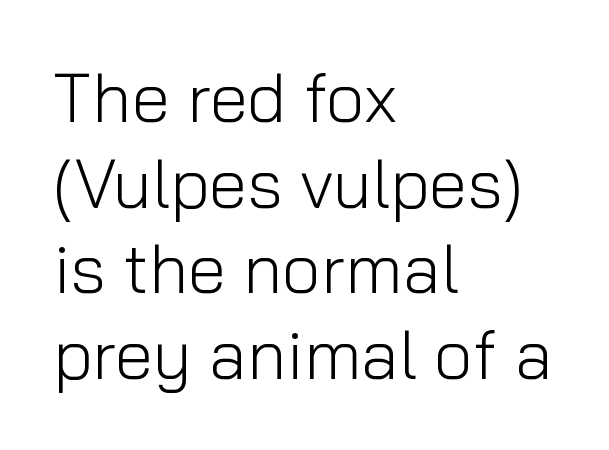
Q: Is the text bold? A: No.
Q: Is the text italic (slanted)? A: No, it is upright.
Q: Is the typeface a serif or a sans-serif typeface? A: Sans-serif.
Q: Is the text underlined? A: No.
Q: How is the paragraph aligned? A: Left-aligned.
Q: Is the spacing between letters normal or unusually wide? A: Normal.
Q: Width (condensed, normal, or wide)? A: Normal.
Q: Stroke contrast? A: Low.
Q: x-height? A: Medium.
Q: Monospaced? A: No.
